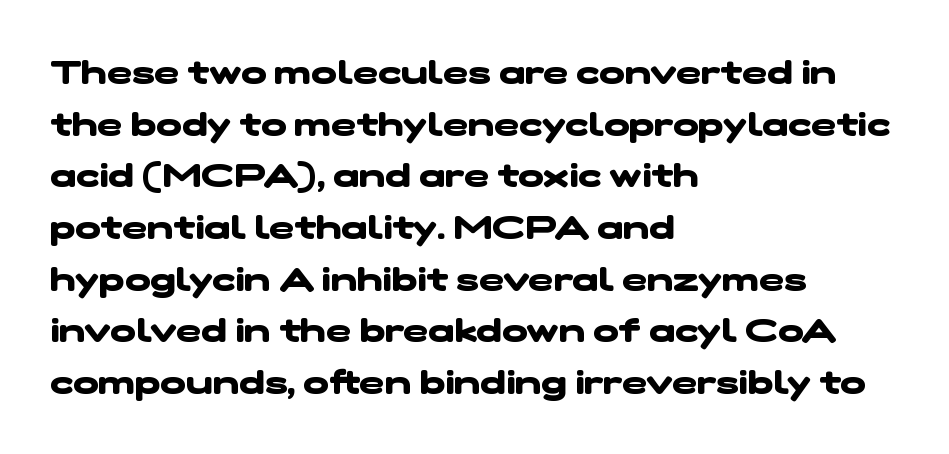
Descenders are the only things crossing below the line. Reading down the block, your eye returns to a fixed left position each line. Glyph-to-glyph distance matches everyday printed text. Proportional: the letters do not fall into vertical columns. The rendering shows plain stroke endings on the letterforms — a sans-serif design. The glyphs have the mass of a bold cut.
